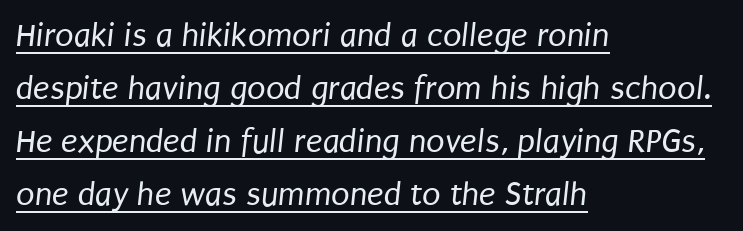
The image shows 34 px regular-weight, condensed sans-serif type; set left-aligned, normal line spacing (1.56x), normal letter spacing, underlined; low stroke contrast and a large x-height.
